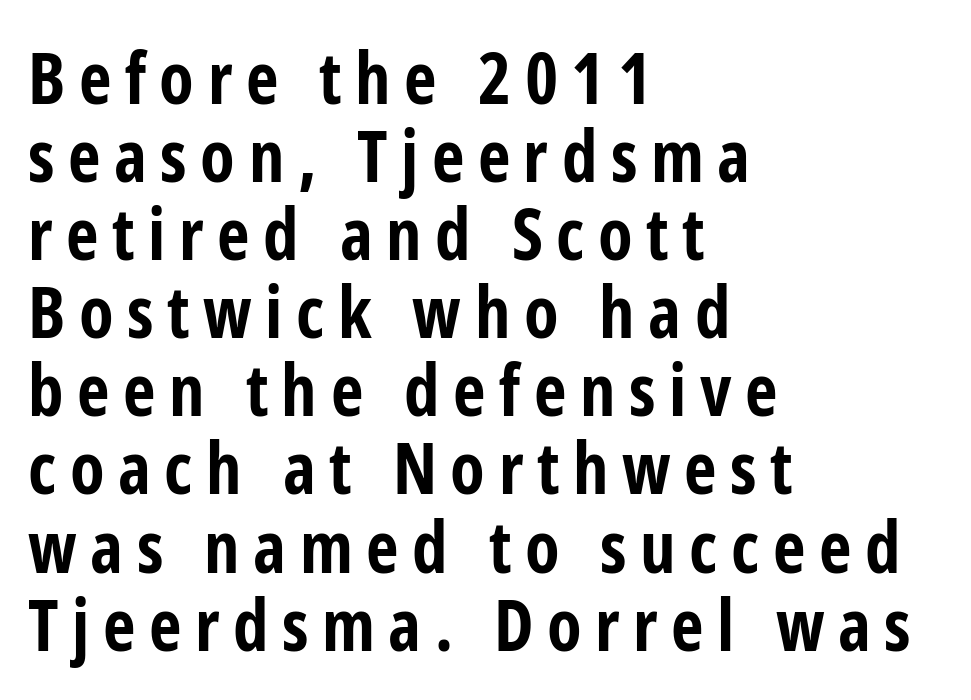
What kind of face is this? One without serifs — a sans. The rendering uses natural spacing where letterforms have individual widths. This rendering features lettering with no underline. In terms of weight, the rendering is a true, heavy bold. In CSS terms this would be text-align: left. These lines were composed using upright roman letters.
